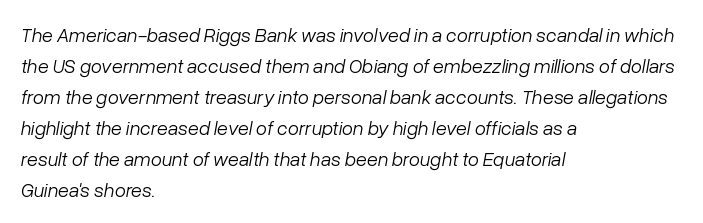
{"italic": "yes", "lean": "right", "slant_degrees": 10, "bold": "no", "underline": "no", "align": "left", "line_spacing": "normal", "line_spacing_ratio": 1.55, "letter_spacing": "normal", "letter_spacing_em": 0.0, "glyph_px": 20}
